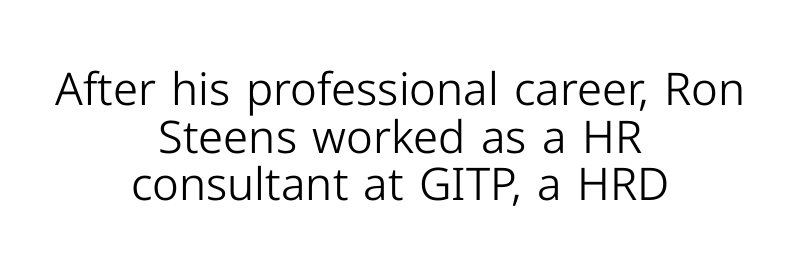
The zone under the glyphs is completely vacant. The letters stand straight up with perfectly vertical stems. The text block is weighted toward neither margin, spreading evenly from the middle. Words appear dense and cohesive because spacing is normal. Baseline-to-baseline distance is barely more than the letter height. The rendering shows plain stroke endings on the letterforms — a sans-serif design.
